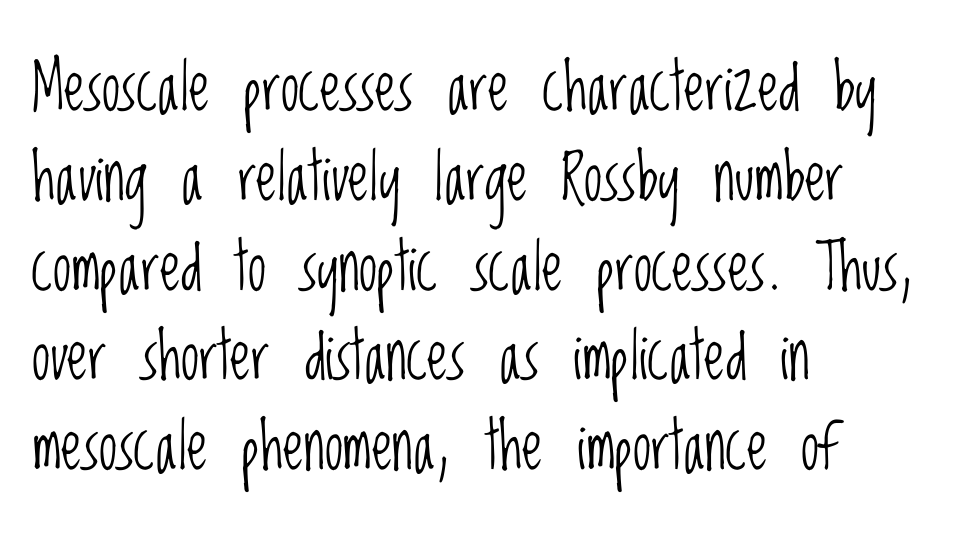
A typesetter would call this proportional, since set widths differ per character. Each letter's strokes conclude bluntly, with no projecting serifs. Descenders are the only things crossing below the line. Bold? No — there's no thickening of the strokes. Successive baselines arrive at the customary interval.
